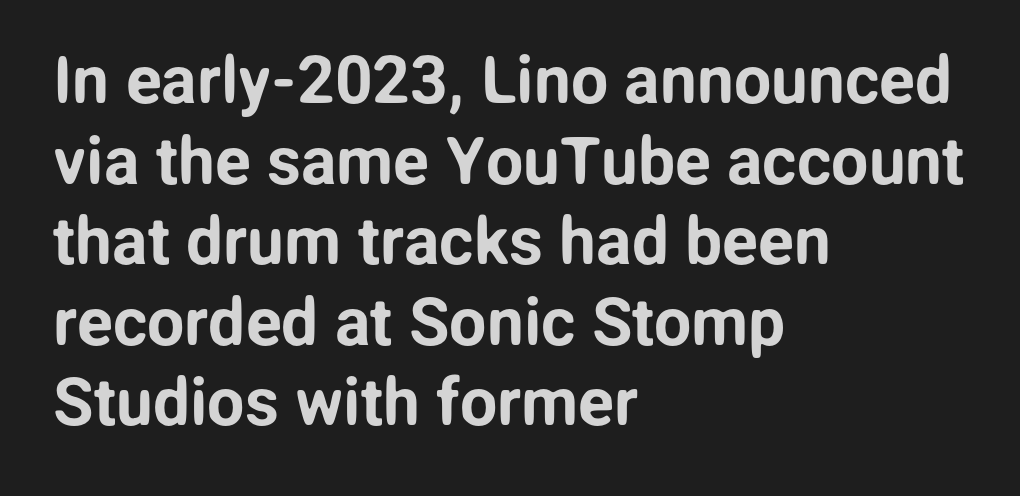
This sample uses an upright cut, with every glyph sitting square on the baseline. The face used here is proportionally spaced, like ordinary book or web type. All the whitespace from short lines collects on the right. Any mark beneath the type? The region is blank.
